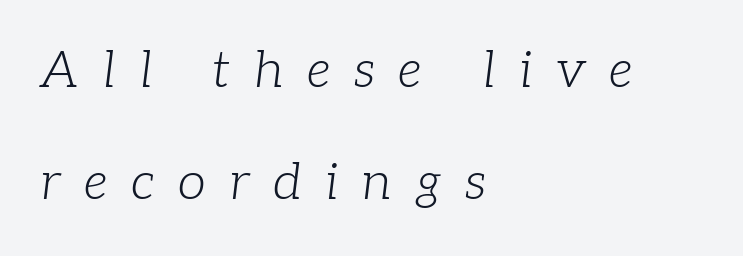
{"serif": "yes", "italic": "yes", "lean": "right", "slant_degrees": 7, "bold": "no", "weight": "light", "width": "normal", "stroke_contrast": "low", "x_height": "medium", "monospaced": "no", "underline": "no", "align": "left", "line_spacing": "loose", "line_spacing_ratio": 2.2, "letter_spacing": "wide", "letter_spacing_em": 0.46, "glyph_px": 51}
